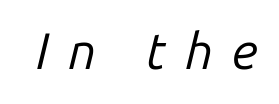
Q: Is the text bold? A: No.
Q: Is the text italic (slanted)? A: Yes, it leans right by about 14 degrees.
Q: Is the text underlined? A: No.
Q: Is the spacing between letters normal or unusually wide? A: Unusually wide.
Q: Width (condensed, normal, or wide)? A: Normal.
Q: Stroke contrast? A: Low.
Q: x-height? A: Medium.
Q: Monospaced? A: No.
